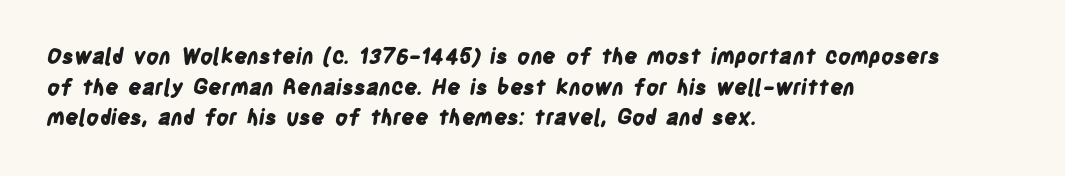
Students, this is bold: see how much ink each stroke carries. The rendering uses a moderate line-height, typical for paragraphs. The baseline area is clear. Short and long lines alike share a common starting point at left.
